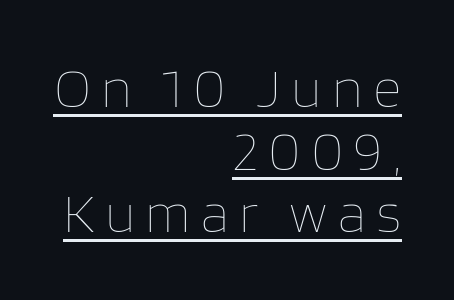
The image shows 56 px thin type, upright; set right-aligned, tight line spacing (1.12x), underlined; low stroke contrast and a large x-height.
